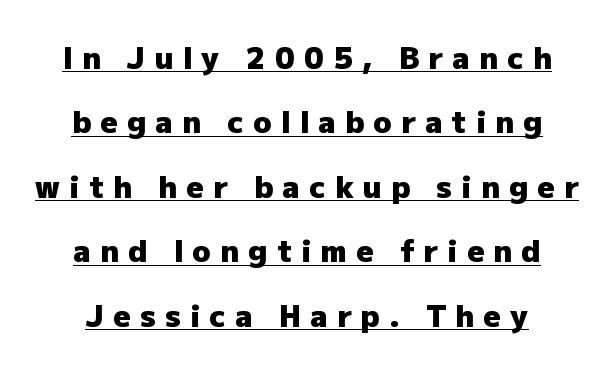
The image shows 30 px heavy sans-serif type, upright; set loose line spacing (2.15x), unusually wide letter spacing (+0.31 em), underlined; low stroke contrast and a medium x-height.
